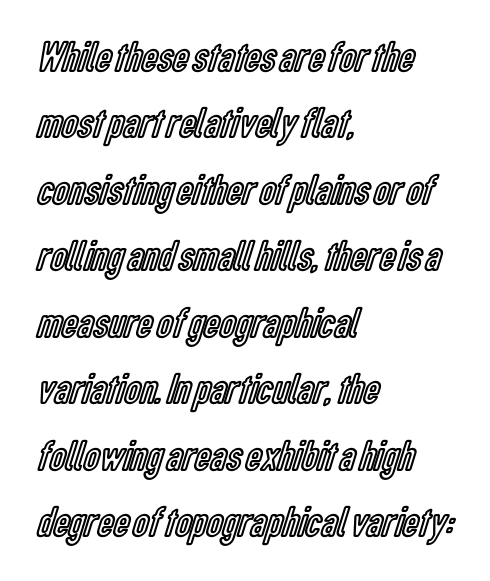
This sample has the flowing, uneven cadence of proportional lettering. Words float on clear page, feet unadorned. Reading down the column, the eye jumps a familiar distance to each next line. A typesetter would call this zero additional tracking. Casual observation: everything's shoved over to the left.
